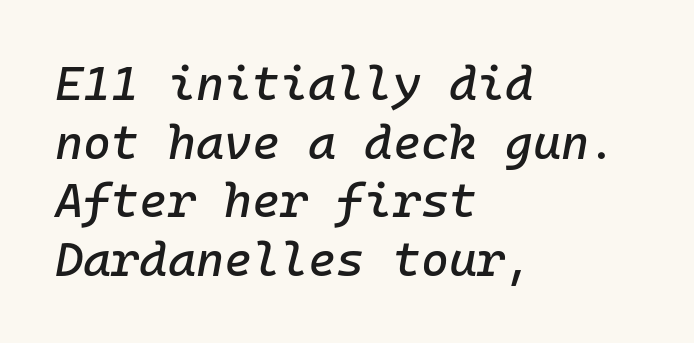
{"italic": "yes", "lean": "right", "slant_degrees": 10, "width": "normal", "stroke_contrast": "low", "x_height": "medium", "monospaced": "yes", "underline": "no", "align": "left", "line_spacing_ratio": 1.22, "letter_spacing": "normal", "letter_spacing_em": 0.0, "glyph_px": 48}
